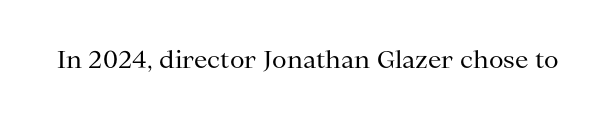
The image shows 24 px text type, upright; set normal letter spacing, not underlined.
